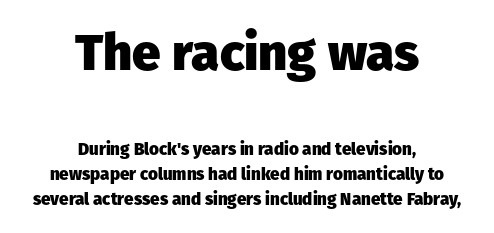
Q: Is the text bold? A: Yes.
Q: Is the text italic (slanted)? A: No, it is upright.
Q: Is the typeface a serif or a sans-serif typeface? A: Sans-serif.
Q: Is the text underlined? A: No.
Q: How is the paragraph aligned? A: Centered.
Q: Is the spacing between letters normal or unusually wide? A: Normal.
Q: Is the spacing between lines tight, normal or loose? A: Normal.
Q: Which block of text is set in a larger size, the first (top) or the second (bottom)? A: The first (top) one.
Q: Width (condensed, normal, or wide)? A: Normal.
Q: Stroke contrast? A: Low.
Q: x-height? A: Medium.
Q: Monospaced? A: No.
